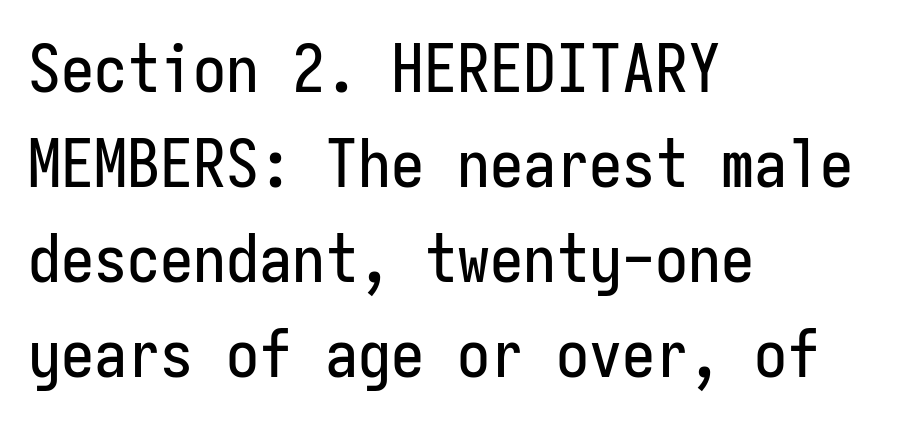
{"serif": "no", "italic": "no", "width": "condensed", "stroke_contrast": "low", "x_height": "medium", "monospaced": "yes", "underline": "no", "align": "left", "line_spacing": "normal", "line_spacing_ratio": 1.44, "letter_spacing": "normal", "letter_spacing_em": 0.0, "glyph_px": 66}
